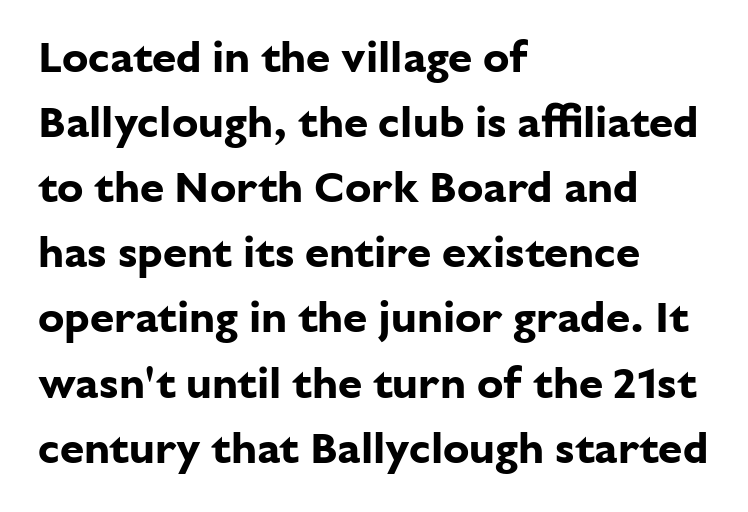
Q: Is the text bold? A: Yes.
Q: Is the text italic (slanted)? A: No, it is upright.
Q: Is the typeface a serif or a sans-serif typeface? A: Sans-serif.
Q: Is the text underlined? A: No.
Q: How is the paragraph aligned? A: Left-aligned.
Q: Is the spacing between letters normal or unusually wide? A: Normal.
Q: Is the spacing between lines tight, normal or loose? A: Normal.
Q: Width (condensed, normal, or wide)? A: Normal.
Q: Stroke contrast? A: Low.
Q: x-height? A: Medium.
Q: Monospaced? A: No.
